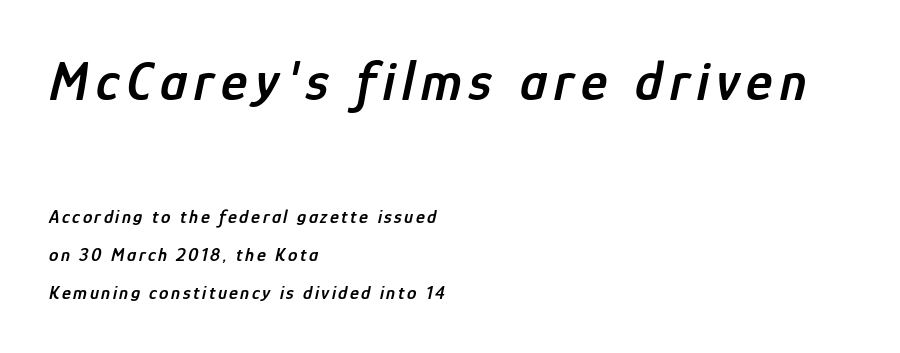
The image shows 56 px semibold, condensed type, italic (leaning right); set left-aligned, loose line spacing (1.99x), not underlined; the first (top) block is 2.95x larger; low stroke contrast and a medium x-height.
